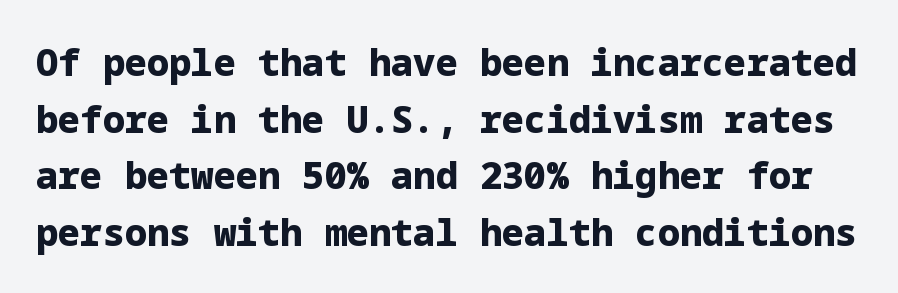
The image shows 37 px heavy sans-serif type, upright; set normal line spacing (1.53x), normal letter spacing, not underlined; low stroke contrast and a medium x-height.
